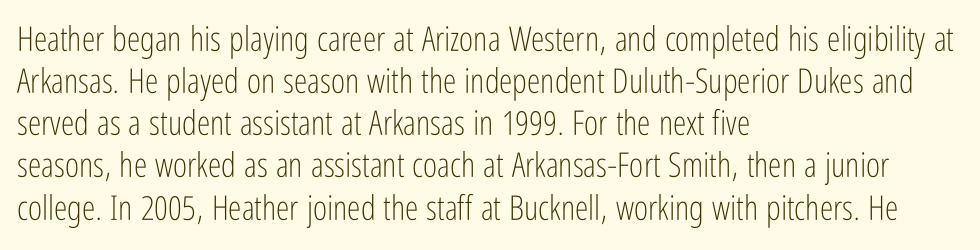
{"serif": "no", "italic": "no", "bold": "no", "weight": "light", "width": "condensed", "stroke_contrast": "low", "x_height": "medium", "monospaced": "no", "underline": "no", "align": "left", "line_spacing_ratio": 1.24, "letter_spacing": "normal", "letter_spacing_em": 0.0, "glyph_px": 34}
